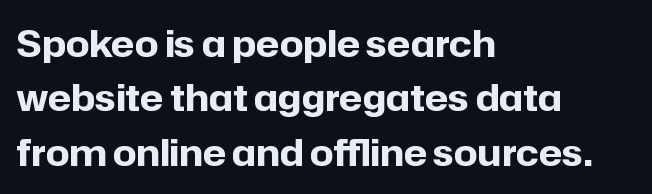
Q: Is the text bold? A: Yes.
Q: Is the text italic (slanted)? A: No, it is upright.
Q: Is the typeface a serif or a sans-serif typeface? A: Sans-serif.
Q: Is the text underlined? A: No.
Q: How is the paragraph aligned? A: Left-aligned.
Q: Is the spacing between letters normal or unusually wide? A: Normal.
Q: Is the spacing between lines tight, normal or loose? A: Normal.
Q: Width (condensed, normal, or wide)? A: Normal.
Q: Stroke contrast? A: Low.
Q: x-height? A: Medium.
Q: Monospaced? A: No.
